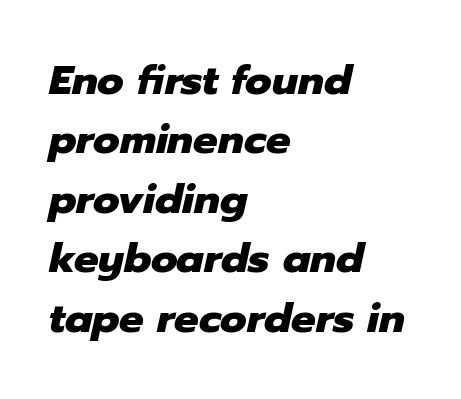
There is no visible air inserted between adjacent glyphs. The paragraph has a hard left edge and a soft right edge. Does the lettering tilt? It does — this is italic. Think of a printed novel: that variable character pitch is what you see here. Unmarked baselines from the first word to the last.
